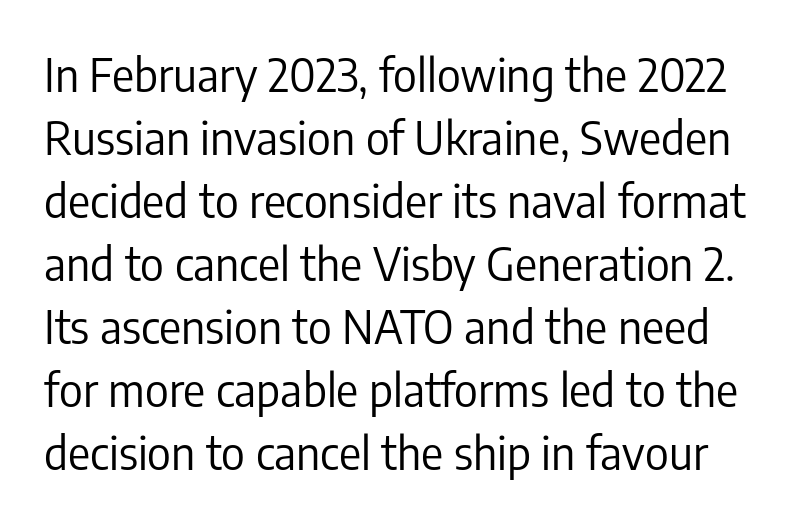
The image shows 46 px regular-weight, condensed sans-serif type, upright; set normal line spacing (1.37x), normal letter spacing, not underlined; low stroke contrast and a medium x-height.
